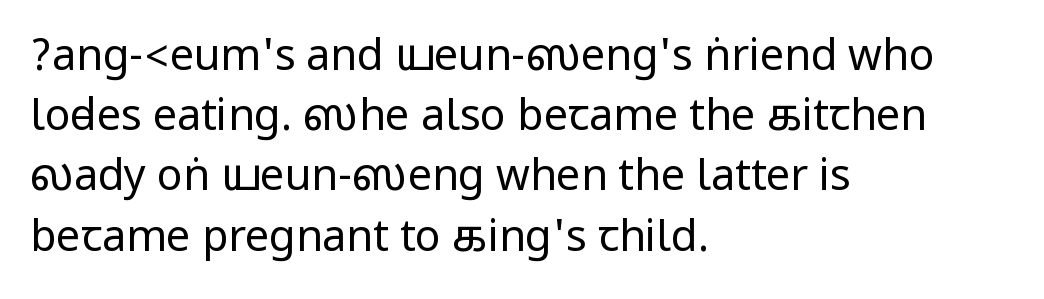
The image shows 43 px regular-weight, condensed sans-serif type, upright; set left-aligned, normal line spacing (1.4x), normal letter spacing, not underlined; low stroke contrast.
